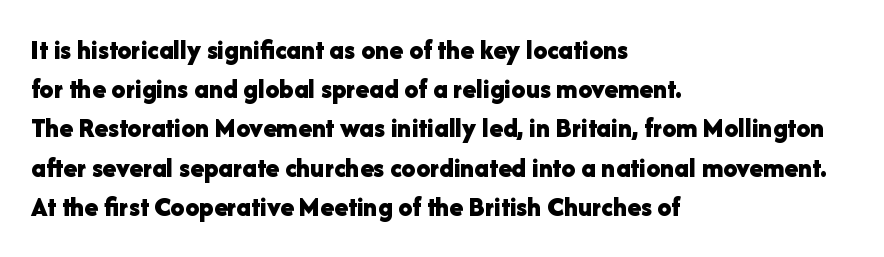
Varying glyph widths throughout — classic text-font behaviour. You can tell it's not italic because the verticals are truly vertical. I'd describe the lettering as bold — thick and assertive. The rows are spaced the way most documents space them. There is no visible air inserted between adjacent glyphs.
